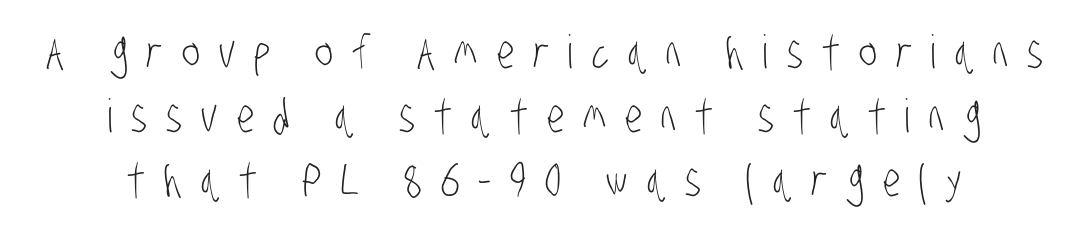
The image shows 46 px light, condensed sans-serif type; set centered, normal line spacing (1.39x), unusually wide letter spacing (+0.41 em), not underlined; low stroke contrast and a large x-height.
